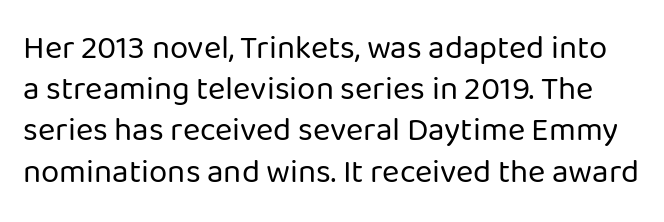
Evenly set lines give the paragraph a standard silhouette. This sample uses a sans-serif face. No extra ink here — the face is not bold. Italic: no, the glyphs are upright roman. Think of a printed novel: that variable character pitch is what you see here.
